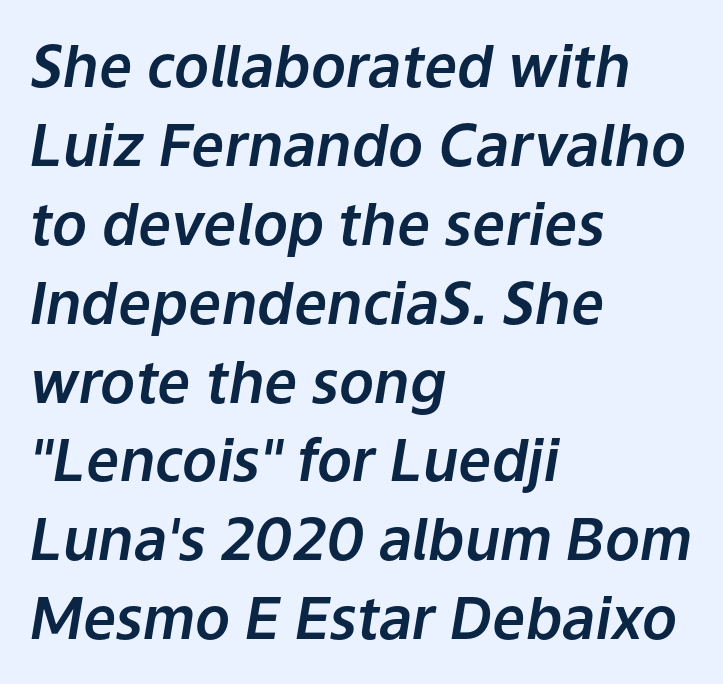
Q: Is the text italic (slanted)? A: Yes, it leans right by about 9 degrees.
Q: Is the text underlined? A: No.
Q: How is the paragraph aligned? A: Left-aligned.
Q: Is the spacing between letters normal or unusually wide? A: Normal.
Q: Is the spacing between lines tight, normal or loose? A: Normal.
Q: Width (condensed, normal, or wide)? A: Normal.
Q: Stroke contrast? A: Low.
Q: x-height? A: Medium.
Q: Monospaced? A: No.
